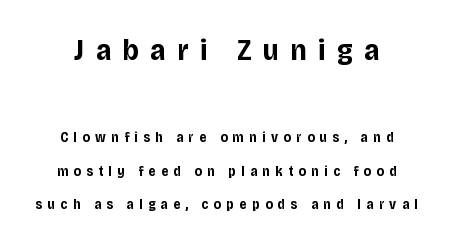
The image shows 30 px bold sans-serif type, upright; set loose line spacing (2.4x), unusually wide letter spacing (+0.38 em), not underlined; the first (top) block is 2.14x larger; low stroke contrast and a large x-height.
